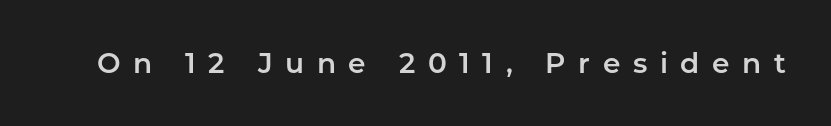
The image shows 28 px sans-serif type, upright; set unusually wide letter spacing (+0.45 em), not underlined; low stroke contrast and a medium x-height.
